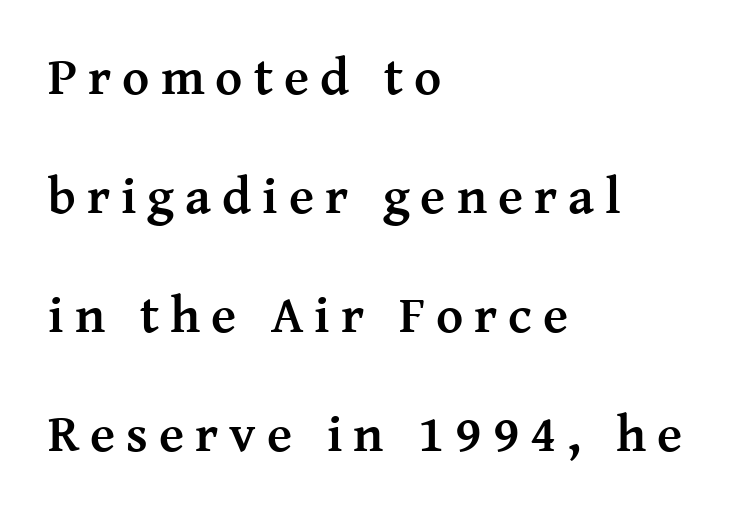
Q: Is the text bold? A: Yes.
Q: Is the text italic (slanted)? A: No, it is upright.
Q: Is the typeface a serif or a sans-serif typeface? A: Serif.
Q: Is the text underlined? A: No.
Q: How is the paragraph aligned? A: Left-aligned.
Q: Is the spacing between letters normal or unusually wide? A: Unusually wide.
Q: Is the spacing between lines tight, normal or loose? A: Loose.
Q: Width (condensed, normal, or wide)? A: Normal.
Q: Stroke contrast? A: Medium.
Q: x-height? A: Medium.
Q: Monospaced? A: No.
